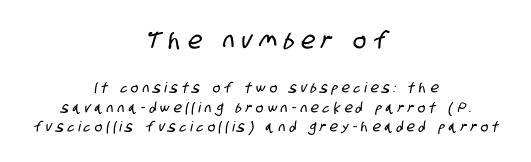
{"underline": "no", "align": "center", "line_spacing": "normal", "line_spacing_ratio": 1.38, "letter_spacing": "wide", "letter_spacing_em": 0.3, "larger_block": "first", "size_ratio": 1.71, "glyph_px": 24}
